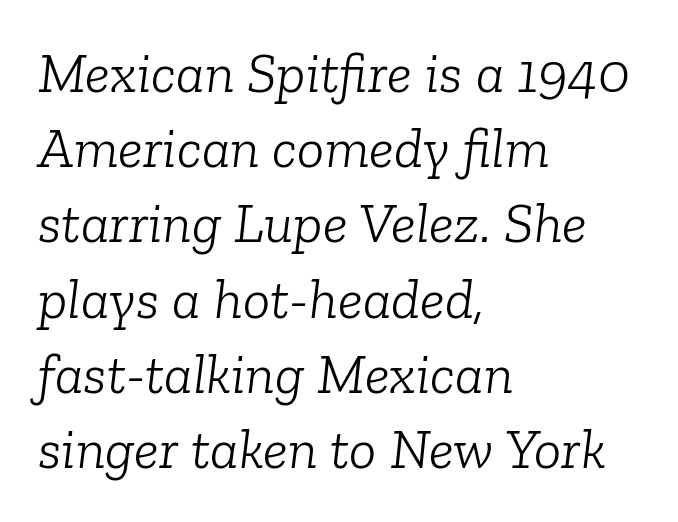
{"serif": "yes", "italic": "yes", "lean": "right", "slant_degrees": 6, "bold": "no", "weight": "light", "width": "normal", "stroke_contrast": "low", "x_height": "medium", "monospaced": "no", "underline": "no", "align": "left", "line_spacing": "normal", "line_spacing_ratio": 1.32, "letter_spacing": "normal", "letter_spacing_em": 0.0, "glyph_px": 57}
